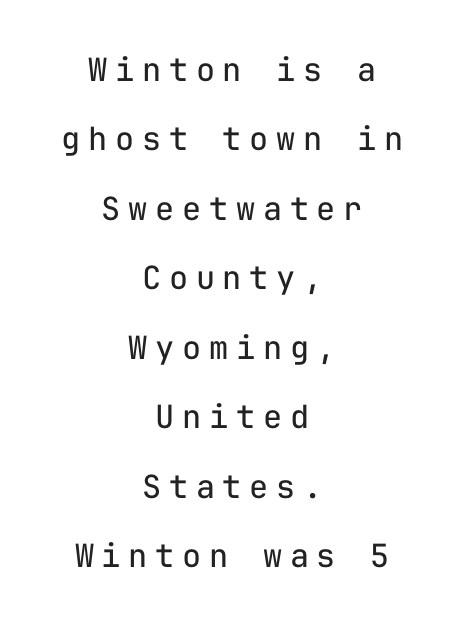
The space between consecutive lines is lavish. A student would call this center alignment; a typographer would say set centered. You can tell it's not italic because the verticals are truly vertical. Students, note that the glyphs here are deliberately spaced far apart. Weight: regular or lighter. Check under the words: just untouched page.
